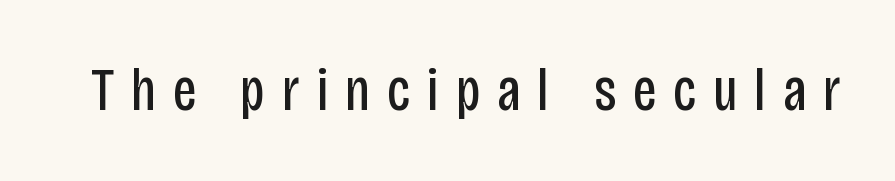
{"serif": "no", "italic": "no", "bold": "no", "weight": "regular", "width": "condensed", "stroke_contrast": "low", "x_height": "large", "monospaced": "no", "underline": "no", "letter_spacing": "wide", "letter_spacing_em": 0.28, "glyph_px": 60}
